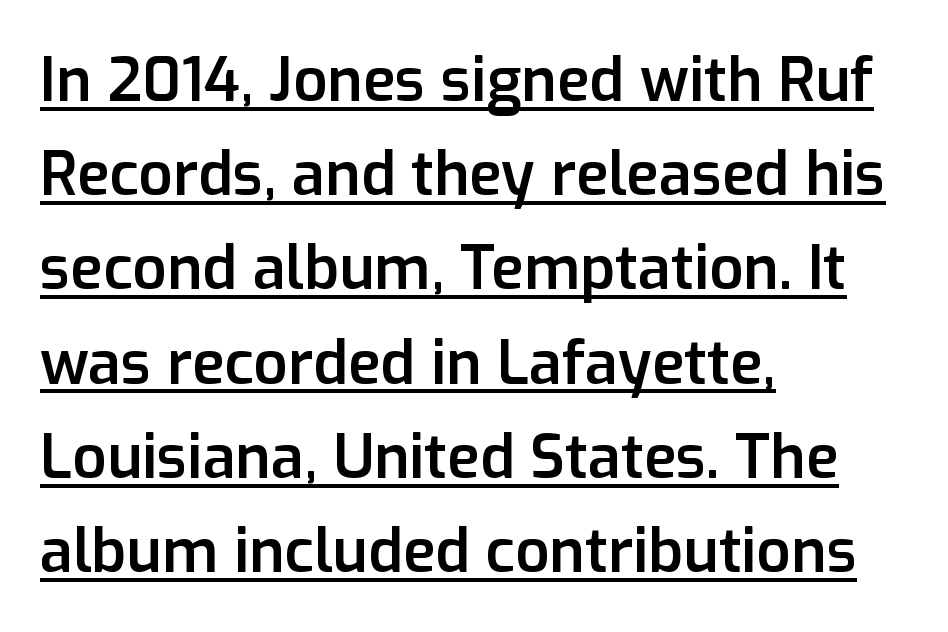
{"serif": "no", "italic": "no", "bold": "semi", "weight": "semibold", "width": "normal", "stroke_contrast": "low", "x_height": "medium", "monospaced": "no", "underline": "yes", "align": "left", "line_spacing": "normal", "line_spacing_ratio": 1.57, "letter_spacing": "normal", "letter_spacing_em": 0.0, "glyph_px": 60}
